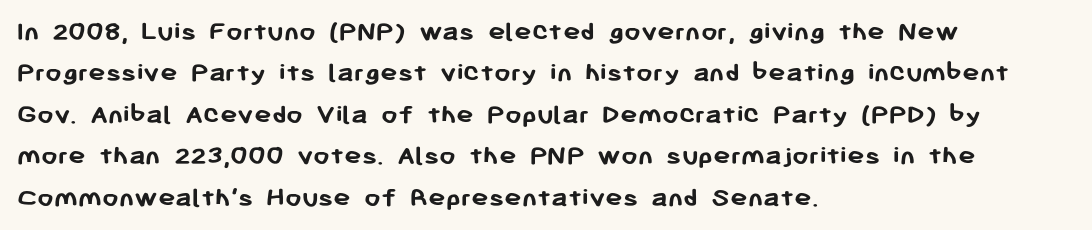
Q: Is the text bold? A: Yes.
Q: Is the text italic (slanted)? A: No, it is upright.
Q: Is the typeface a serif or a sans-serif typeface? A: Sans-serif.
Q: Is the text underlined? A: No.
Q: How is the paragraph aligned? A: Left-aligned.
Q: Is the spacing between letters normal or unusually wide? A: Normal.
Q: Is the spacing between lines tight, normal or loose? A: Normal.
Q: Width (condensed, normal, or wide)? A: Normal.
Q: Stroke contrast? A: Low.
Q: x-height? A: Medium.
Q: Monospaced? A: No.
